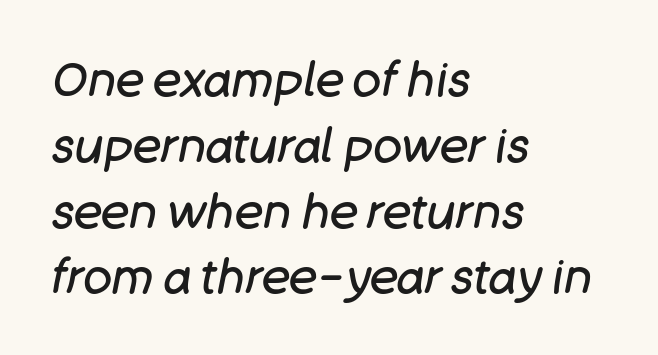
Q: Is the text bold? A: No.
Q: Is the text italic (slanted)? A: Yes, it leans right by about 11 degrees.
Q: Is the text underlined? A: No.
Q: How is the paragraph aligned? A: Left-aligned.
Q: Is the spacing between letters normal or unusually wide? A: Normal.
Q: Is the spacing between lines tight, normal or loose? A: Normal.
Q: Width (condensed, normal, or wide)? A: Normal.
Q: Stroke contrast? A: Low.
Q: x-height? A: Large.
Q: Monospaced? A: No.
